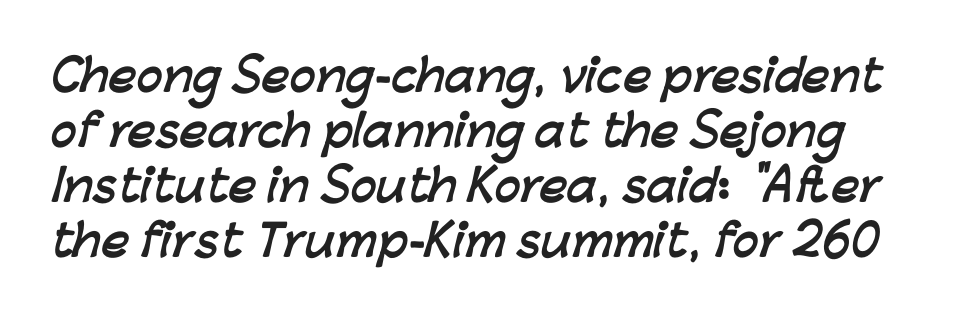
The zone under the glyphs is completely vacant. What stands out about the letter spacing? Nothing — it is the standard amount. Whoever set this chose a conventional vertical rhythm. The designer went with a sans here, leaving each stem footless. These words are printed bold, with thick strokes throughout. Think of a printed novel: that variable character pitch is what you see here.
